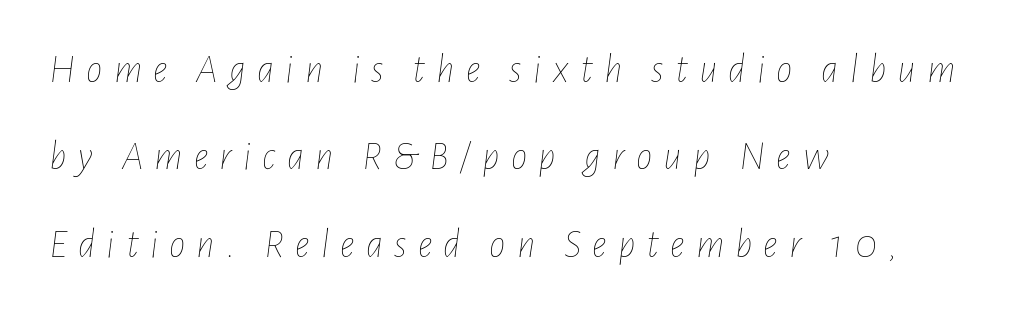
Q: Is the text bold? A: No.
Q: Is the text italic (slanted)? A: Yes, it leans right by about 7 degrees.
Q: Is the text underlined? A: No.
Q: How is the paragraph aligned? A: Left-aligned.
Q: Is the spacing between letters normal or unusually wide? A: Unusually wide.
Q: Is the spacing between lines tight, normal or loose? A: Loose.
Q: Width (condensed, normal, or wide)? A: Condensed.
Q: Stroke contrast? A: Low.
Q: x-height? A: Medium.
Q: Monospaced? A: No.
